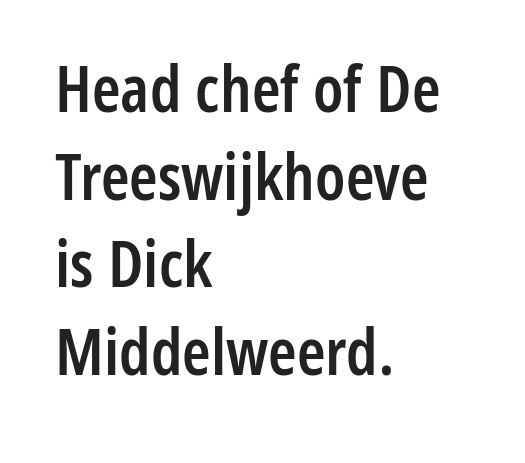
Q: Is the text bold? A: Semi-bold.
Q: Is the text italic (slanted)? A: No, it is upright.
Q: Is the typeface a serif or a sans-serif typeface? A: Sans-serif.
Q: Is the text underlined? A: No.
Q: How is the paragraph aligned? A: Left-aligned.
Q: Is the spacing between letters normal or unusually wide? A: Normal.
Q: Is the spacing between lines tight, normal or loose? A: Normal.
Q: Width (condensed, normal, or wide)? A: Condensed.
Q: Stroke contrast? A: Low.
Q: x-height? A: Medium.
Q: Monospaced? A: No.
